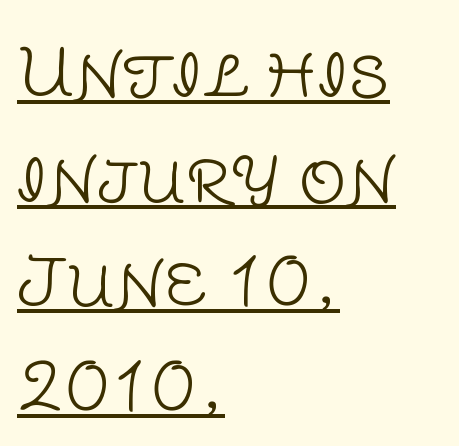
{"serif": "no", "bold": "no", "weight": "light", "width": "normal", "stroke_contrast": "low", "x_height": "large", "monospaced": "no", "underline": "yes", "align": "left", "line_spacing": "normal", "line_spacing_ratio": 1.56, "letter_spacing": "normal", "letter_spacing_em": 0.0, "glyph_px": 67}
